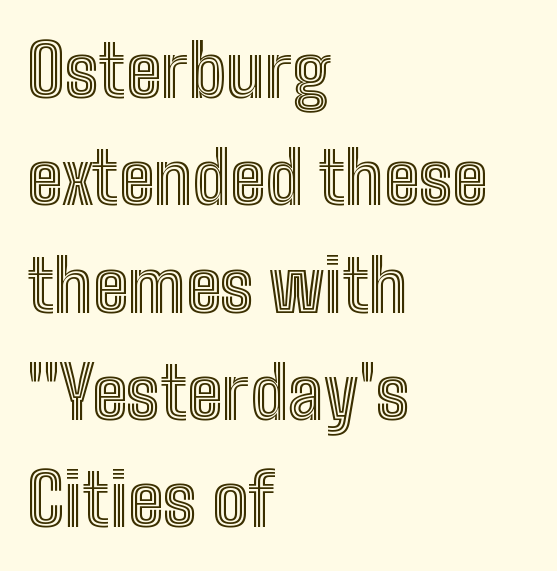
The image shows 72 px condensed type, upright; set left-aligned, normal line spacing (1.49x), normal letter spacing, not underlined; a medium x-height.
